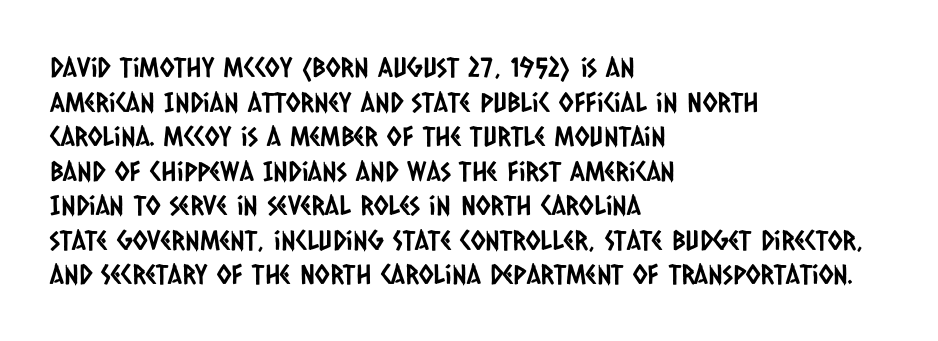
The image shows 27 px text type; set left-aligned, normal line spacing (1.28x), normal letter spacing, not underlined.
